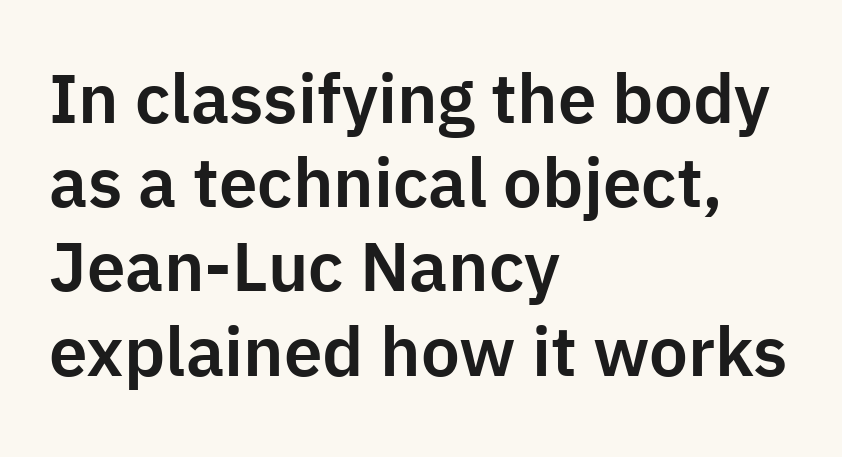
{"serif": "no", "italic": "no", "width": "normal", "stroke_contrast": "low", "x_height": "medium", "monospaced": "no", "underline": "no", "align": "left", "line_spacing_ratio": 1.22, "letter_spacing": "normal", "letter_spacing_em": 0.0, "glyph_px": 69}
